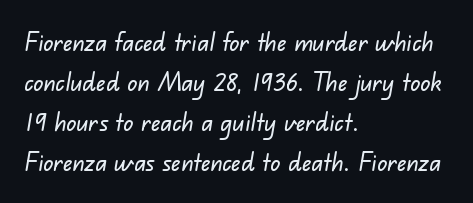
{"underline": "no", "align": "left", "line_spacing": "normal", "line_spacing_ratio": 1.6, "letter_spacing": "normal", "letter_spacing_em": 0.0, "glyph_px": 25}
